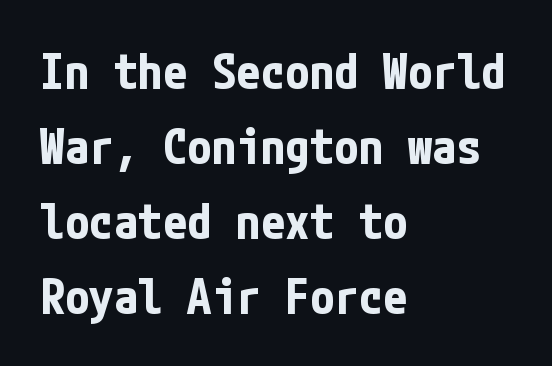
Q: Is the text bold? A: Yes.
Q: Is the text italic (slanted)? A: No, it is upright.
Q: Is the typeface a serif or a sans-serif typeface? A: Sans-serif.
Q: Is the text underlined? A: No.
Q: How is the paragraph aligned? A: Left-aligned.
Q: Is the spacing between letters normal or unusually wide? A: Normal.
Q: Is the spacing between lines tight, normal or loose? A: Normal.
Q: Width (condensed, normal, or wide)? A: Condensed.
Q: Stroke contrast? A: Low.
Q: x-height? A: Medium.
